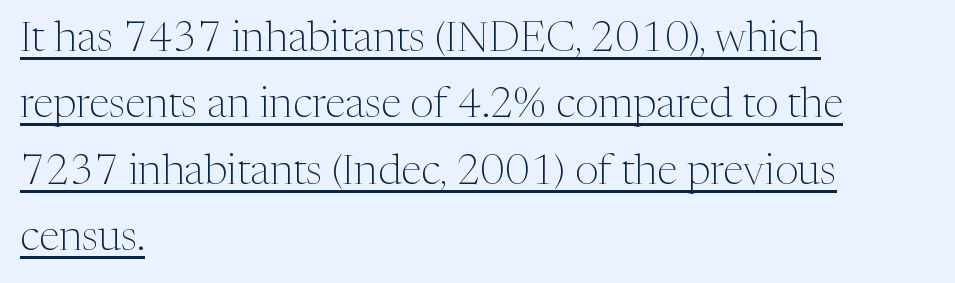
Q: Is the text bold? A: No.
Q: Is the text italic (slanted)? A: No, it is upright.
Q: Is the typeface a serif or a sans-serif typeface? A: Serif.
Q: Is the text underlined? A: Yes.
Q: How is the paragraph aligned? A: Left-aligned.
Q: Is the spacing between letters normal or unusually wide? A: Normal.
Q: Is the spacing between lines tight, normal or loose? A: Normal.
Q: Width (condensed, normal, or wide)? A: Normal.
Q: Stroke contrast? A: Medium.
Q: x-height? A: Medium.
Q: Monospaced? A: No.
